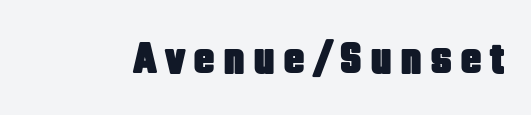
Q: Is the text italic (slanted)? A: No, it is upright.
Q: Is the typeface a serif or a sans-serif typeface? A: Sans-serif.
Q: Is the text underlined? A: No.
Q: Width (condensed, normal, or wide)? A: Condensed.
Q: Stroke contrast? A: Low.
Q: x-height? A: Large.
Q: Monospaced? A: No.
